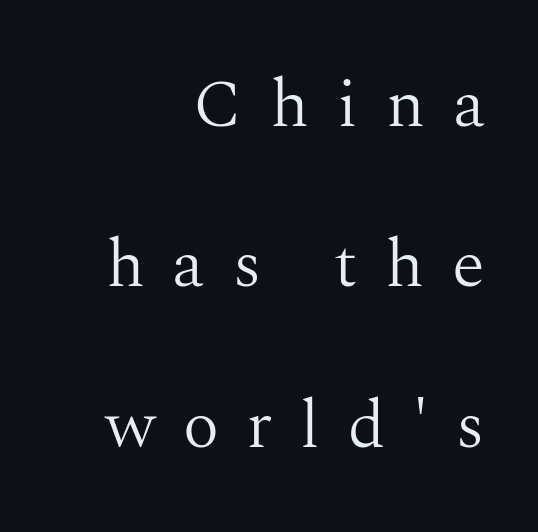
{"serif": "yes", "italic": "no", "bold": "no", "weight": "light", "width": "normal", "stroke_contrast": "medium", "x_height": "medium", "monospaced": "no", "underline": "no", "align": "right", "line_spacing": "loose", "line_spacing_ratio": 2.36, "letter_spacing": "wide", "letter_spacing_em": 0.41, "glyph_px": 68}
